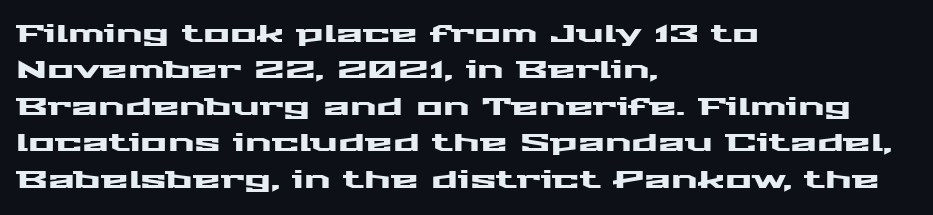
Plain, unruled lines of type. The type is set solid horizontally, with unmodified tracking. Tall strokes in this sample are plumb rather than angled. Regarding leading, the lines here are spaced in the standard way.
